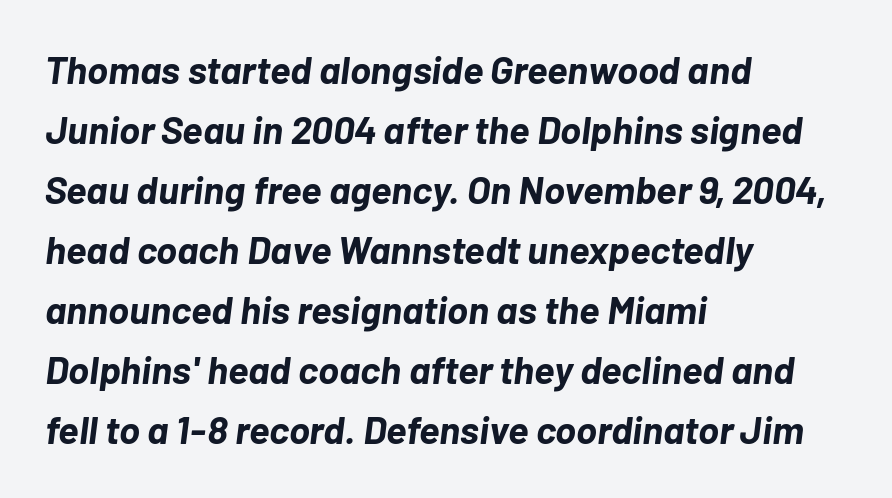
Q: Is the text bold? A: Yes.
Q: Is the text italic (slanted)? A: Yes, it leans right by about 7 degrees.
Q: Is the text underlined? A: No.
Q: How is the paragraph aligned? A: Left-aligned.
Q: Is the spacing between letters normal or unusually wide? A: Normal.
Q: Is the spacing between lines tight, normal or loose? A: Normal.
Q: Width (condensed, normal, or wide)? A: Normal.
Q: Stroke contrast? A: Low.
Q: x-height? A: Medium.
Q: Monospaced? A: No.
